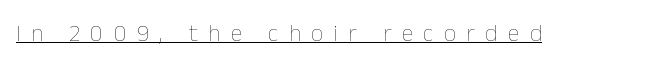
Q: Is the text bold? A: No.
Q: Is the text italic (slanted)? A: No, it is upright.
Q: Is the text underlined? A: Yes.
Q: Is the spacing between letters normal or unusually wide? A: Unusually wide.
